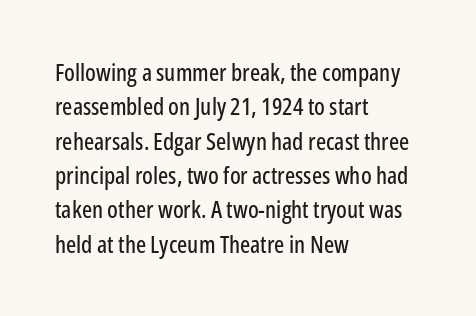
The image shows 24 px text type, upright; set left-aligned, normal line spacing (1.43x), normal letter spacing, not underlined.
